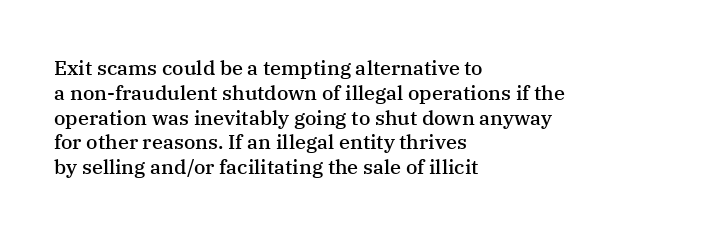
Where is the straight margin? On the left. These words are printed semibold, heavier than regular yet not bold. Designer's note — italics off, roman on. The space beneath each line is pristine and unruled. Words appear dense and cohesive because spacing is normal.
